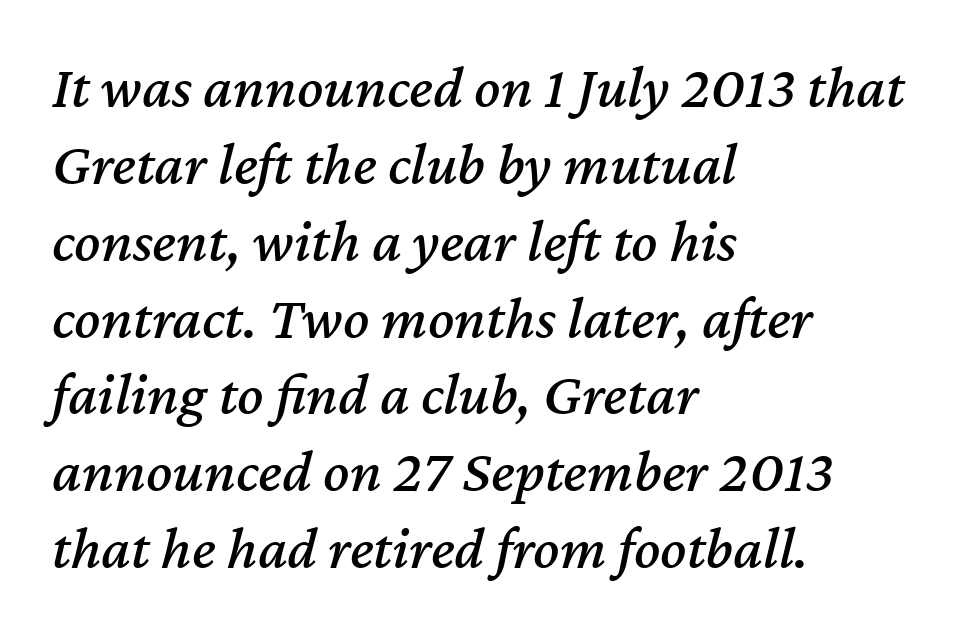
Q: Is the text italic (slanted)? A: Yes, it leans right by about 12 degrees.
Q: Is the text underlined? A: No.
Q: How is the paragraph aligned? A: Left-aligned.
Q: Is the spacing between letters normal or unusually wide? A: Normal.
Q: Is the spacing between lines tight, normal or loose? A: Normal.
Q: Width (condensed, normal, or wide)? A: Normal.
Q: Stroke contrast? A: Medium.
Q: x-height? A: Medium.
Q: Monospaced? A: No.
